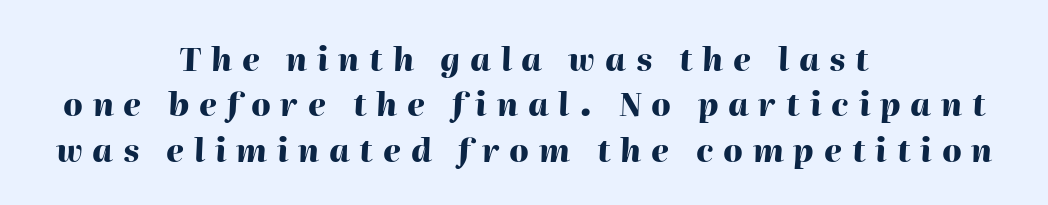
Q: Is the text bold? A: Yes.
Q: Is the text italic (slanted)? A: Yes, it leans right by about 2 degrees.
Q: Is the text underlined? A: No.
Q: How is the paragraph aligned? A: Centered.
Q: Is the spacing between letters normal or unusually wide? A: Unusually wide.
Q: Is the spacing between lines tight, normal or loose? A: Normal.
Q: Width (condensed, normal, or wide)? A: Normal.
Q: Stroke contrast? A: High.
Q: x-height? A: Medium.
Q: Monospaced? A: No.
